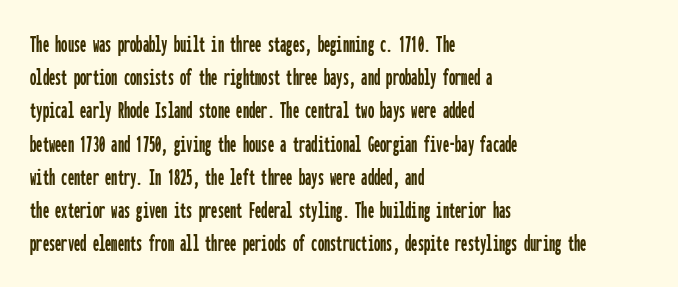
The image shows 25 px text type, upright; set left-aligned, normal line spacing (1.33x), normal letter spacing, not underlined.
